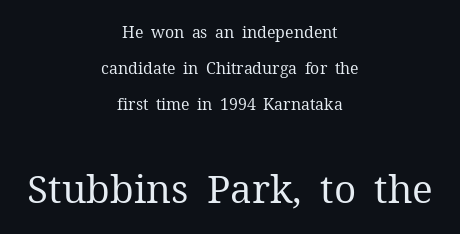
{"serif": "yes", "italic": "no", "bold": "no", "weight": "regular", "width": "normal", "stroke_contrast": "medium", "x_height": "medium", "monospaced": "no", "underline": "no", "align": "center", "line_spacing": "loose", "line_spacing_ratio": 2.24, "letter_spacing": "normal", "letter_spacing_em": 0.0, "larger_block": "second", "size_ratio": 2.44, "glyph_px": 39}
